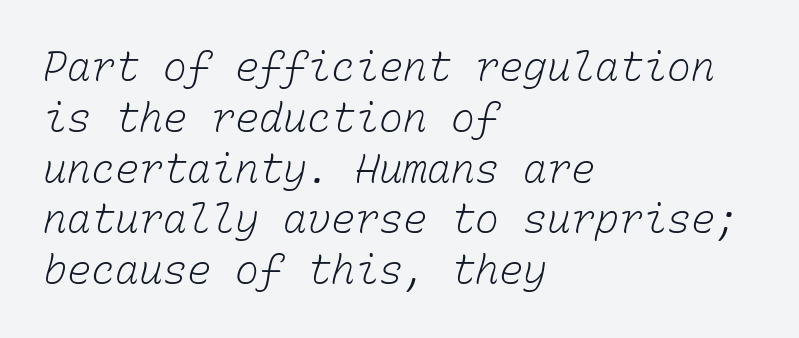
Q: Is the text bold? A: No.
Q: Is the text underlined? A: No.
Q: How is the paragraph aligned? A: Left-aligned.
Q: Is the spacing between letters normal or unusually wide? A: Normal.
Q: Is the spacing between lines tight, normal or loose? A: Normal.
Q: Width (condensed, normal, or wide)? A: Normal.
Q: Stroke contrast? A: Low.
Q: x-height? A: Medium.
Q: Monospaced? A: Yes.
